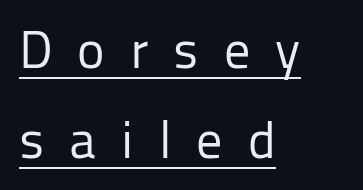
Quick note: underline on. A quiet, ordinary-to-light weight characterises the typeface. Notice how the passage keeps a crisp vertical edge on the left only. This sample uses expanded letter spacing, leaving extra air between glyphs. Ascenders rise straight up at ninety degrees.
